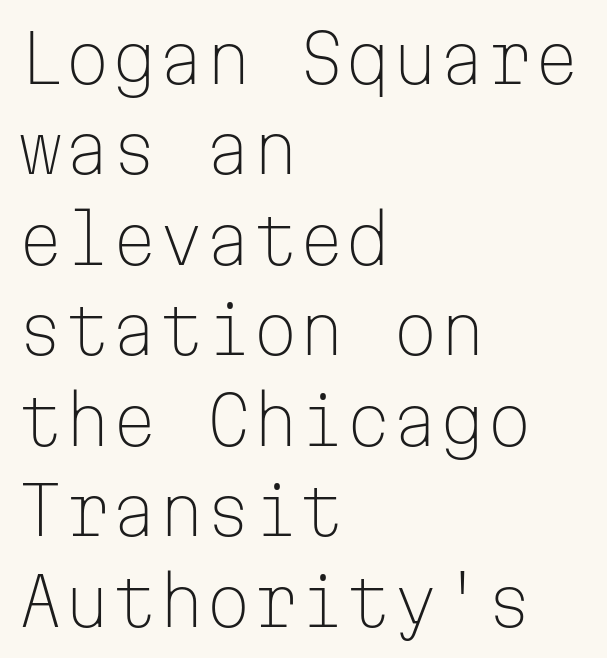
When letters stand straight like this, we call the style roman or upright. Classification — sans serif. Decoration check: the copy has no underline. The setting favours the left margin, as ordinary paragraphs usually do. Words appear dense and cohesive because spacing is normal. A light-to-regular cut is what we see here.
